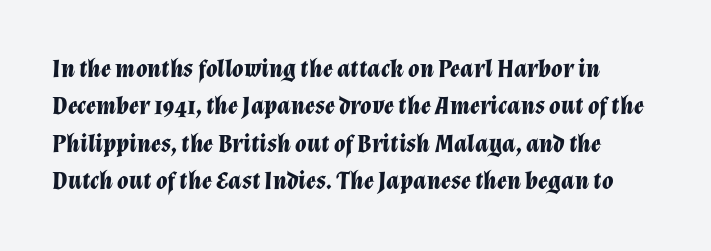
Each row of text sits above clean, open space. Rows of type keep a routine distance in the vertical direction. The whole block is typeset with a tilt. The rendering uses a bold face; every stroke is thick and dark.
